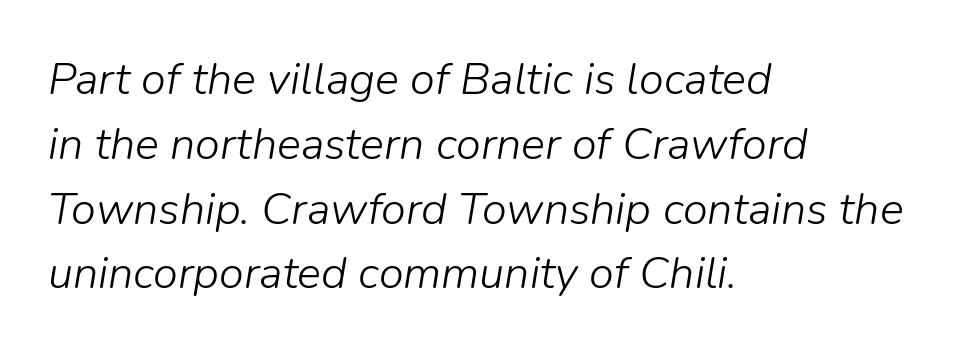
{"italic": "yes", "lean": "right", "slant_degrees": 9, "bold": "no", "weight": "light", "width": "normal", "stroke_contrast": "low", "x_height": "medium", "monospaced": "no", "underline": "no", "align": "left", "line_spacing": "normal", "line_spacing_ratio": 1.44, "letter_spacing": "normal", "letter_spacing_em": 0.0, "glyph_px": 45}
